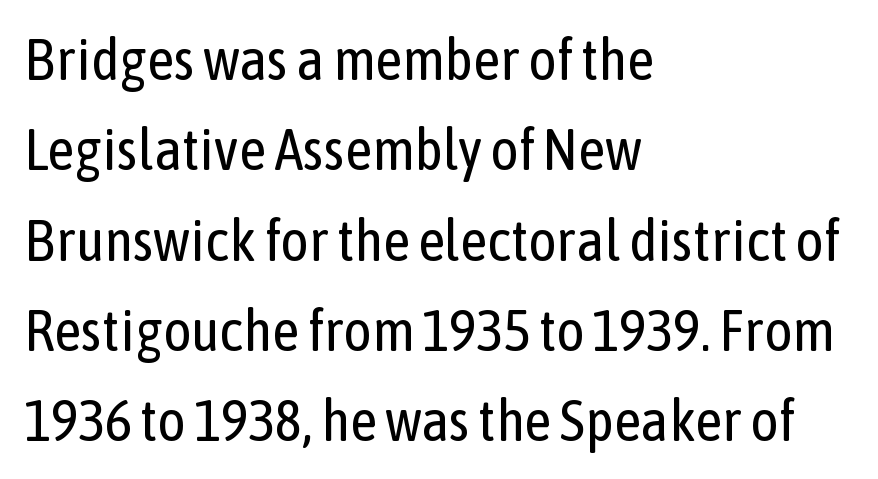
The image shows 59 px regular-weight, condensed sans-serif type, upright; set left-aligned, normal line spacing (1.53x), normal letter spacing, not underlined; low stroke contrast and a medium x-height.
